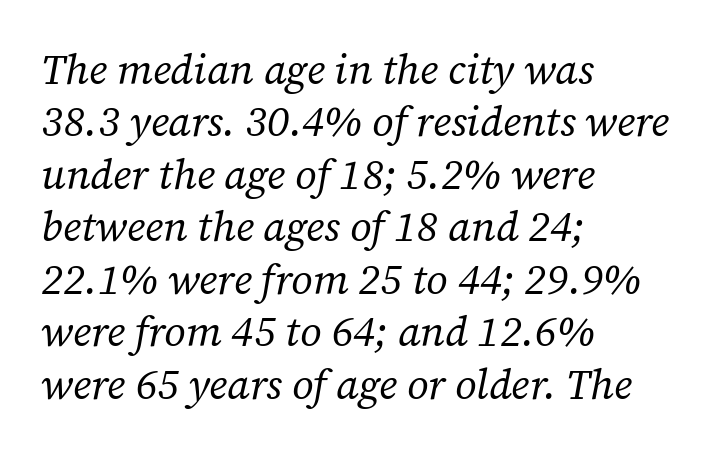
Q: Is the text bold? A: No.
Q: Is the text italic (slanted)? A: Yes, it leans right by about 12 degrees.
Q: Is the typeface a serif or a sans-serif typeface? A: Serif.
Q: Is the text underlined? A: No.
Q: How is the paragraph aligned? A: Left-aligned.
Q: Is the spacing between letters normal or unusually wide? A: Normal.
Q: Is the spacing between lines tight, normal or loose? A: Normal.
Q: Width (condensed, normal, or wide)? A: Normal.
Q: Stroke contrast? A: Low.
Q: x-height? A: Medium.
Q: Monospaced? A: No.
